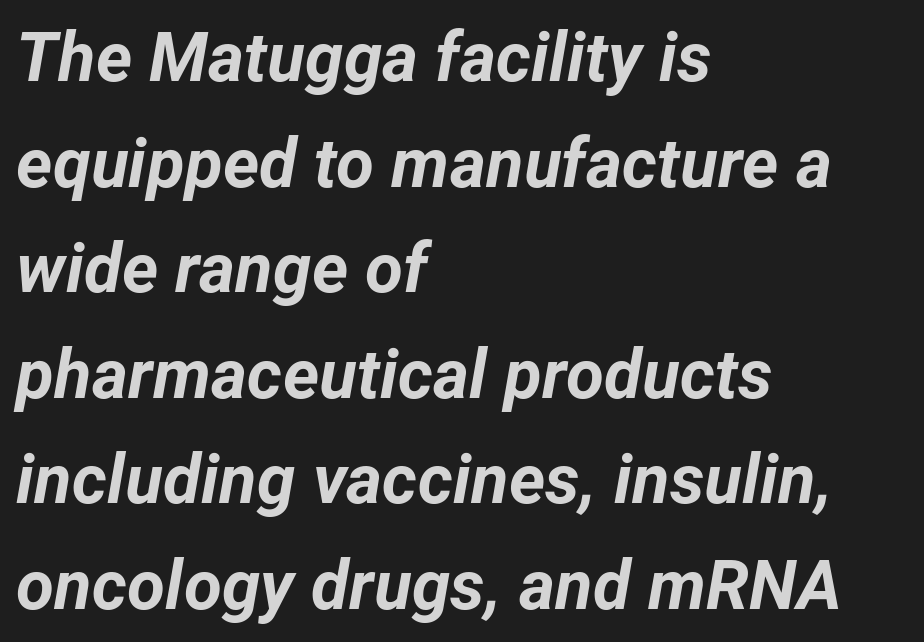
Q: Is the text bold? A: Yes.
Q: Is the text italic (slanted)? A: Yes, it leans right by about 12 degrees.
Q: Is the text underlined? A: No.
Q: How is the paragraph aligned? A: Left-aligned.
Q: Is the spacing between letters normal or unusually wide? A: Normal.
Q: Is the spacing between lines tight, normal or loose? A: Normal.
Q: Width (condensed, normal, or wide)? A: Normal.
Q: Stroke contrast? A: Low.
Q: x-height? A: Medium.
Q: Monospaced? A: No.
